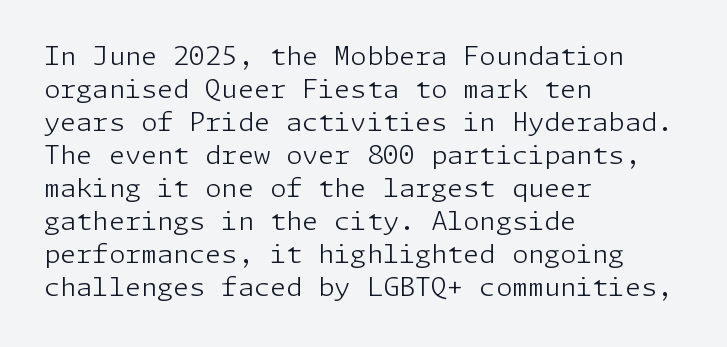
Q: Is the text bold? A: No.
Q: Is the text italic (slanted)? A: No, it is upright.
Q: Is the text underlined? A: No.
Q: How is the paragraph aligned? A: Left-aligned.
Q: Is the spacing between letters normal or unusually wide? A: Normal.
Q: Is the spacing between lines tight, normal or loose? A: Normal.
